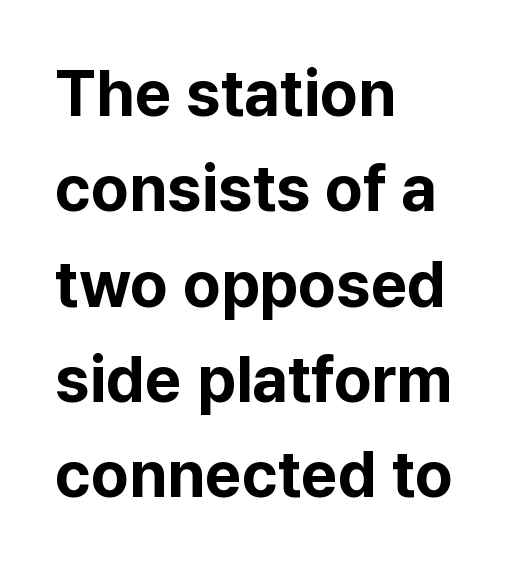
Q: Is the text bold? A: Yes.
Q: Is the text italic (slanted)? A: No, it is upright.
Q: Is the typeface a serif or a sans-serif typeface? A: Sans-serif.
Q: Is the text underlined? A: No.
Q: How is the paragraph aligned? A: Left-aligned.
Q: Is the spacing between letters normal or unusually wide? A: Normal.
Q: Is the spacing between lines tight, normal or loose? A: Normal.
Q: Width (condensed, normal, or wide)? A: Normal.
Q: Stroke contrast? A: Low.
Q: x-height? A: Medium.
Q: Monospaced? A: No.
